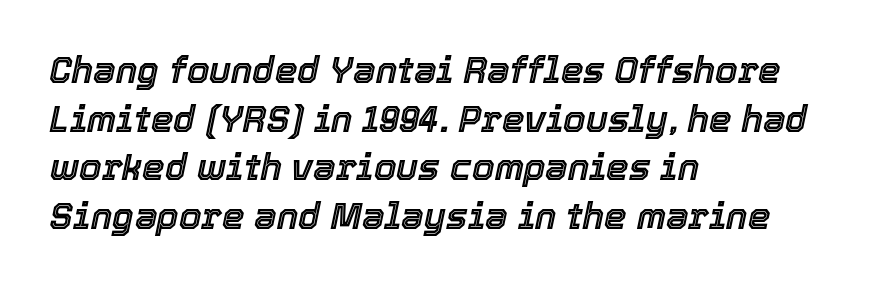
The image shows 36 px text type, italic (leaning right); set left-aligned, normal line spacing (1.35x), normal letter spacing, not underlined; a medium x-height.
